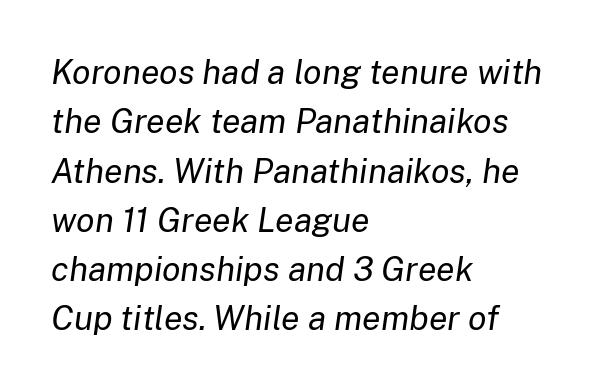
Q: Is the text bold? A: No.
Q: Is the text italic (slanted)? A: Yes, it leans right by about 8 degrees.
Q: Is the text underlined? A: No.
Q: How is the paragraph aligned? A: Left-aligned.
Q: Is the spacing between letters normal or unusually wide? A: Normal.
Q: Is the spacing between lines tight, normal or loose? A: Normal.
Q: Width (condensed, normal, or wide)? A: Normal.
Q: Stroke contrast? A: Low.
Q: x-height? A: Medium.
Q: Monospaced? A: No.
